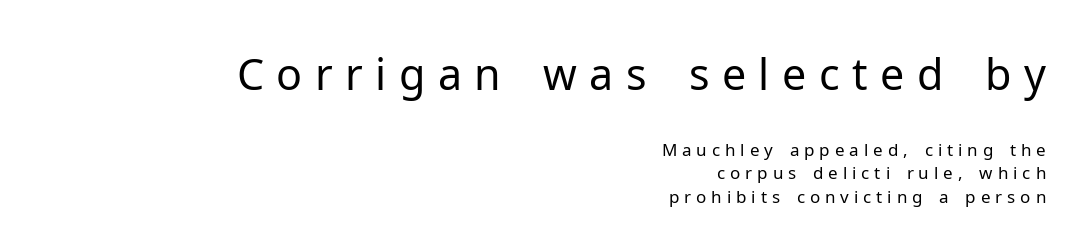
Caption: upper text group enlarged, lower text group reduced. These lines have a slow, spaced-out rhythm from letter to letter. These lines sit exactly where default settings would place them. Layout note: lines flush right.
